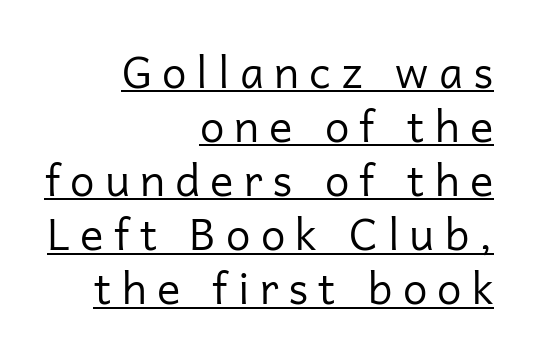
The image shows 44 px regular-weight sans-serif type, upright; set right-aligned, line spacing 1.23x, unusually wide letter spacing (+0.23 em), underlined; low stroke contrast and a medium x-height.
